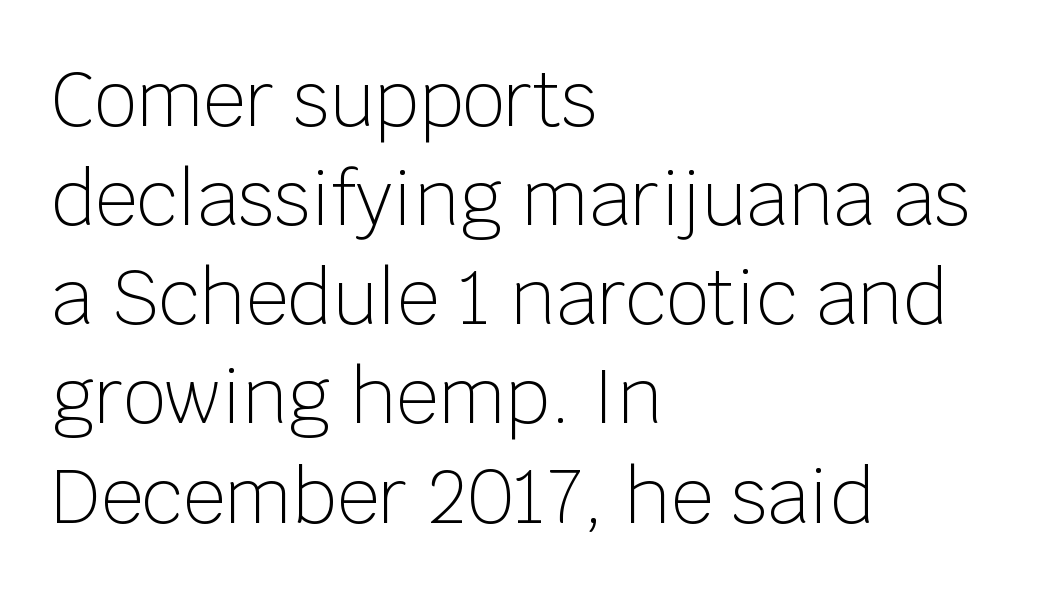
The image shows 74 px light sans-serif type, upright; set left-aligned, normal line spacing (1.34x), normal letter spacing, not underlined; low stroke contrast and a large x-height.
